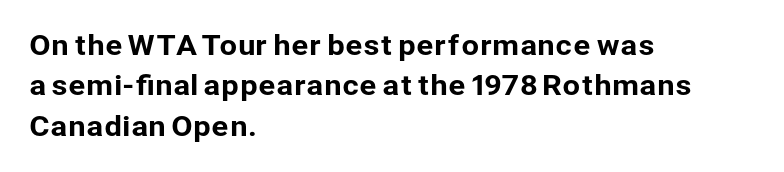
Q: Is the text italic (slanted)? A: No, it is upright.
Q: Is the typeface a serif or a sans-serif typeface? A: Sans-serif.
Q: Is the text underlined? A: No.
Q: How is the paragraph aligned? A: Left-aligned.
Q: Is the spacing between letters normal or unusually wide? A: Normal.
Q: Is the spacing between lines tight, normal or loose? A: Normal.
Q: Width (condensed, normal, or wide)? A: Normal.
Q: Stroke contrast? A: Low.
Q: x-height? A: Medium.
Q: Monospaced? A: No.
